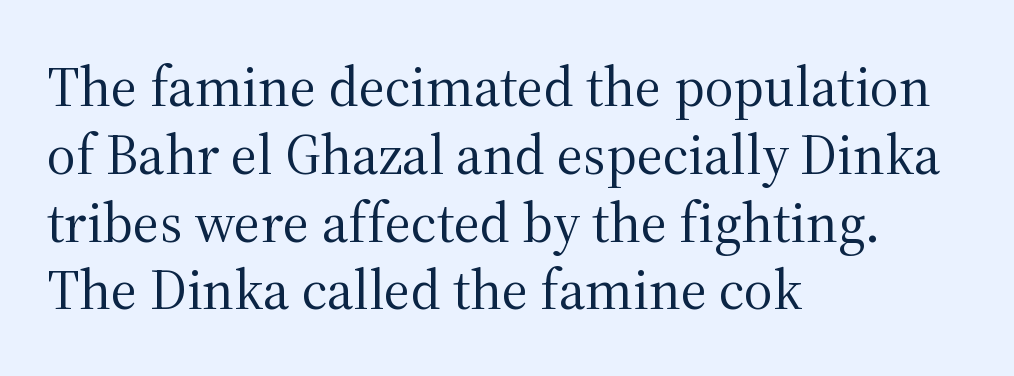
{"serif": "yes", "italic": "no", "bold": "no", "weight": "regular", "width": "normal", "stroke_contrast": "medium", "x_height": "medium", "monospaced": "no", "underline": "no", "align": "left", "line_spacing_ratio": 1.21, "letter_spacing": "normal", "letter_spacing_em": 0.0, "glyph_px": 56}
